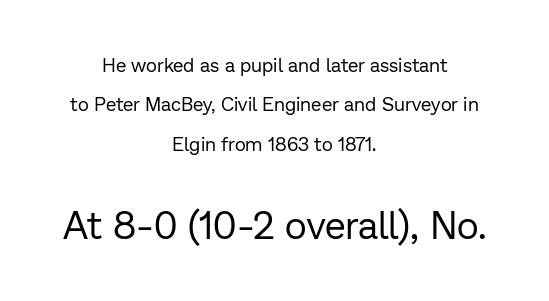
The image shows 38 px regular-weight sans-serif type, upright; set centered, loose line spacing (2.07x), normal letter spacing, not underlined; the second (bottom) block is 2.0x larger; low stroke contrast and a medium x-height.
